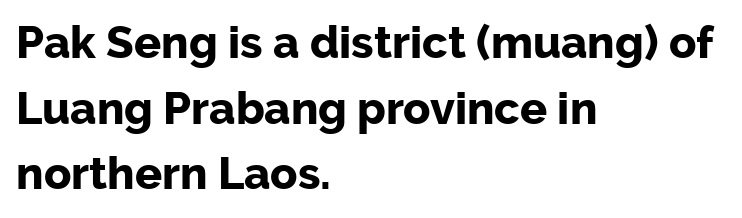
Q: Is the text bold? A: Yes.
Q: Is the text italic (slanted)? A: No, it is upright.
Q: Is the typeface a serif or a sans-serif typeface? A: Sans-serif.
Q: Is the text underlined? A: No.
Q: How is the paragraph aligned? A: Left-aligned.
Q: Is the spacing between letters normal or unusually wide? A: Normal.
Q: Is the spacing between lines tight, normal or loose? A: Normal.
Q: Width (condensed, normal, or wide)? A: Normal.
Q: Stroke contrast? A: Low.
Q: x-height? A: Medium.
Q: Monospaced? A: No.
